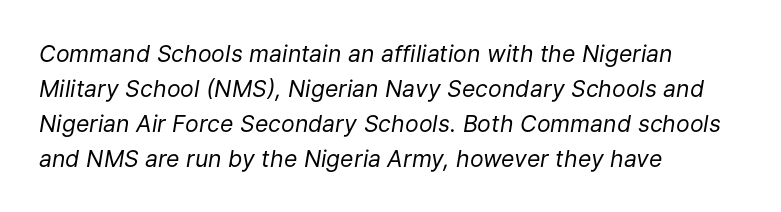
The lines in this sample share a left origin and differ only in where they stop. The specimen reads as italic at a glance. Ink coverage per letter is moderate at most. Glyph-to-glyph distance matches everyday printed text. Regarding leading, the lines here are spaced in the standard way.
